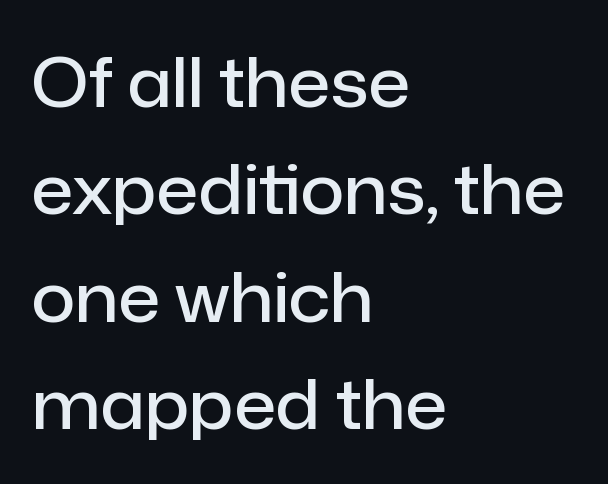
This sample uses an upright cut, with every glyph sitting square on the baseline. The font family rendered here belongs to the sans-serif group. The line-height multiplier appears to be the usual default. Varying glyph widths throughout — classic text-font behaviour. Inter-character spacing is left at the font's built-in metrics.
